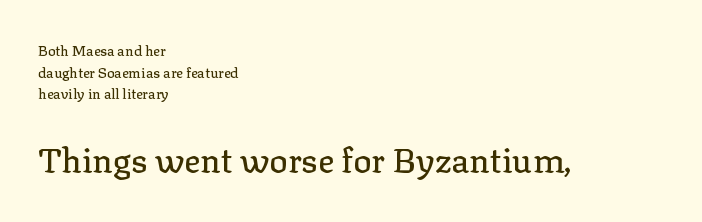
The image shows 34 px serif type, upright; set left-aligned, normal line spacing (1.54x), normal letter spacing, not underlined; the second (bottom) block is 2.43x larger; low stroke contrast and a medium x-height.
